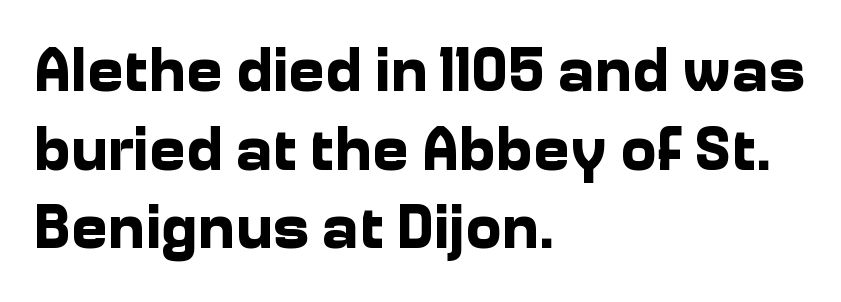
{"serif": "no", "italic": "no", "bold": "yes", "weight": "bold", "width": "normal", "stroke_contrast": "low", "x_height": "medium", "monospaced": "no", "underline": "no", "align": "left", "line_spacing": "normal", "line_spacing_ratio": 1.27, "letter_spacing": "normal", "letter_spacing_em": 0.0, "glyph_px": 62}
